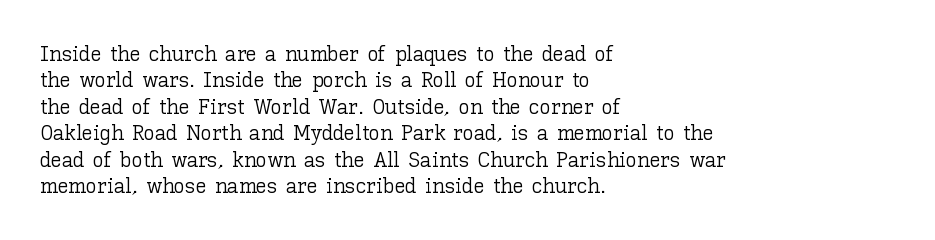
Q: Is the text bold? A: No.
Q: Is the text italic (slanted)? A: No, it is upright.
Q: Is the text underlined? A: No.
Q: How is the paragraph aligned? A: Left-aligned.
Q: Is the spacing between letters normal or unusually wide? A: Normal.
